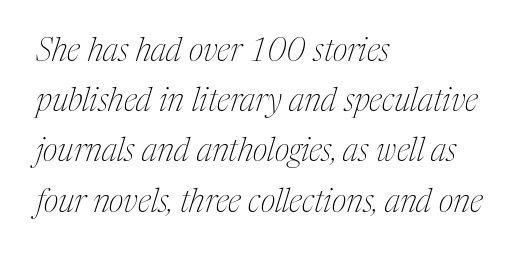
Q: Is the text bold? A: No.
Q: Is the text italic (slanted)? A: Yes, it leans right by about 17 degrees.
Q: Is the typeface a serif or a sans-serif typeface? A: Serif.
Q: Is the text underlined? A: No.
Q: How is the paragraph aligned? A: Left-aligned.
Q: Is the spacing between letters normal or unusually wide? A: Normal.
Q: Is the spacing between lines tight, normal or loose? A: Normal.
Q: Width (condensed, normal, or wide)? A: Condensed.
Q: Stroke contrast? A: Medium.
Q: x-height? A: Medium.
Q: Monospaced? A: No.
